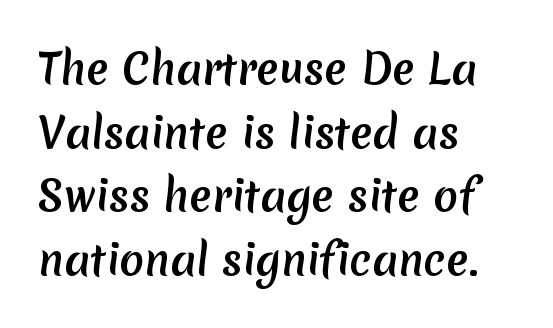
{"serif": "no", "width": "normal", "stroke_contrast": "medium", "x_height": "medium", "monospaced": "no", "underline": "no", "align": "left", "line_spacing": "normal", "line_spacing_ratio": 1.55, "letter_spacing": "normal", "letter_spacing_em": 0.0, "glyph_px": 41}
